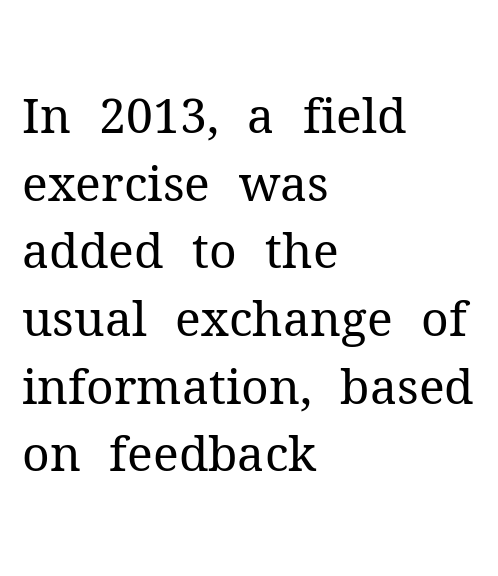
Quick note: underline off. The face used here is rendered with its standard letterfit. This rendering uses left alignment, leaving the right contour irregular. This block has exactly the height ordinary leading produces.
